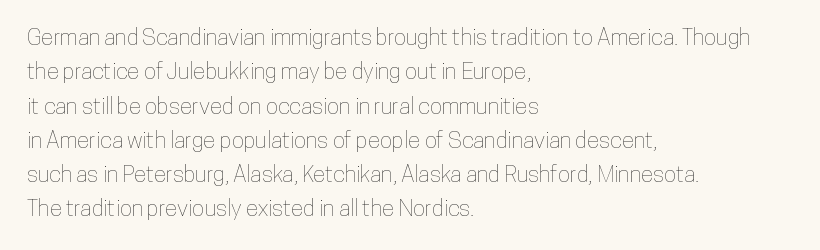
Q: Is the text italic (slanted)? A: No, it is upright.
Q: Is the text underlined? A: No.
Q: How is the paragraph aligned? A: Left-aligned.
Q: Is the spacing between letters normal or unusually wide? A: Normal.
Q: Is the spacing between lines tight, normal or loose? A: Normal.
